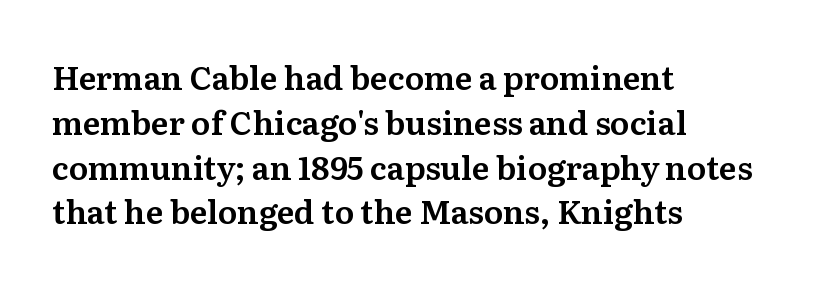
{"serif": "yes", "italic": "no", "width": "normal", "stroke_contrast": "medium", "x_height": "medium", "monospaced": "no", "underline": "no", "align": "left", "line_spacing": "normal", "line_spacing_ratio": 1.4, "letter_spacing": "normal", "letter_spacing_em": 0.0, "glyph_px": 32}
